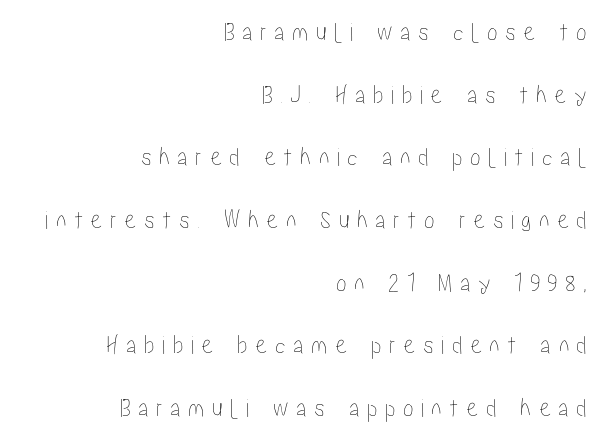
{"italic": "no", "underline": "no", "align": "right", "line_spacing": "loose", "line_spacing_ratio": 2.32, "letter_spacing": "wide", "letter_spacing_em": 0.27, "glyph_px": 27}
